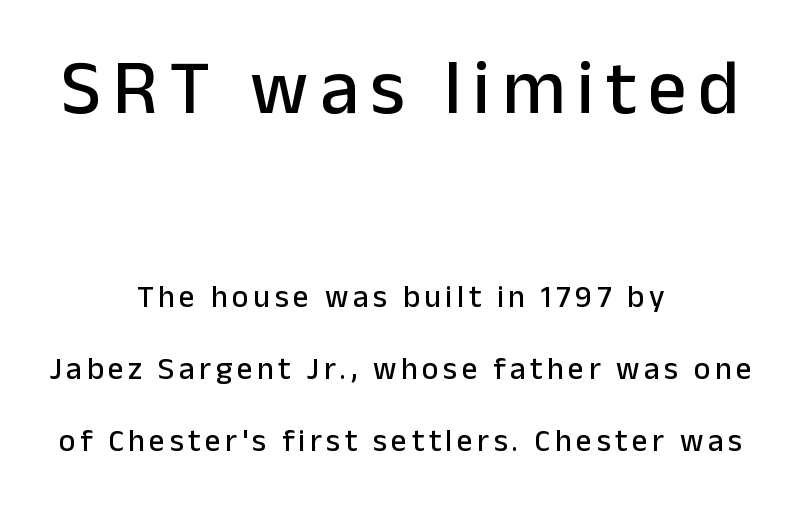
{"serif": "no", "italic": "no", "width": "normal", "stroke_contrast": "low", "x_height": "medium", "monospaced": "no", "underline": "no", "align": "center", "line_spacing": "loose", "line_spacing_ratio": 2.32, "larger_block": "first", "size_ratio": 2.48, "glyph_px": 77}
